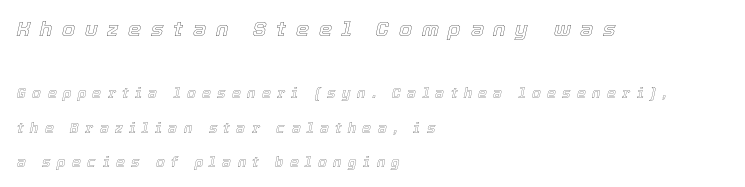
The glyphs look as if they've been sheared to an angle. Decoration check: the copy has no underline. In CSS terms this would be text-align: left. These two chunks differ in scale, with the top chunk taking the larger measure. Honestly, the rows look like they've been pulled way apart.
